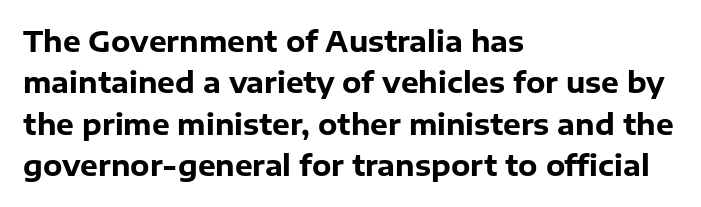
The image shows 28 px heavy sans-serif type, upright; set left-aligned, normal line spacing (1.48x), normal letter spacing, not underlined; low stroke contrast and a medium x-height.
